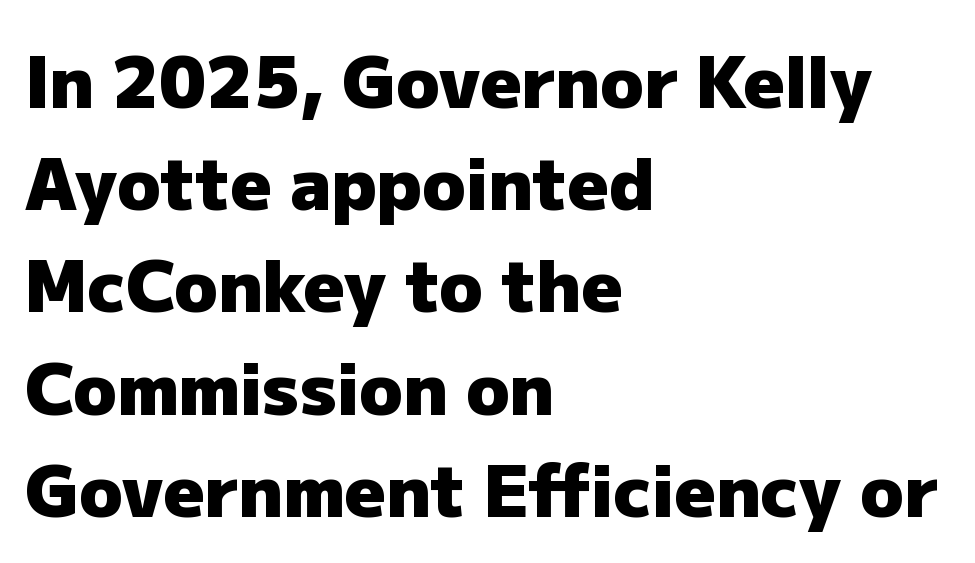
The image shows 71 px heavy sans-serif type, upright; set left-aligned, normal line spacing (1.44x), normal letter spacing, not underlined; low stroke contrast and a medium x-height.
